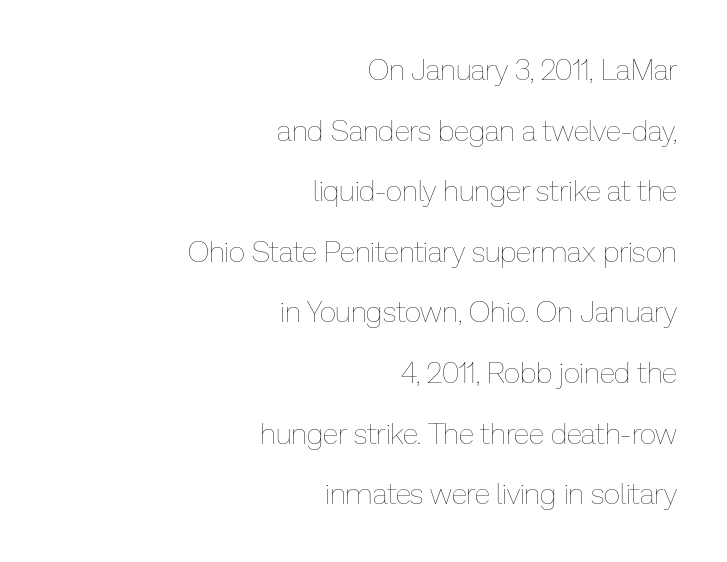
No word sits above an underline. Every stem runs plumb, perpendicular to the baseline. Glyph-to-glyph distance matches everyday printed text. Regarding leading, the lines here are spaced well apart.
